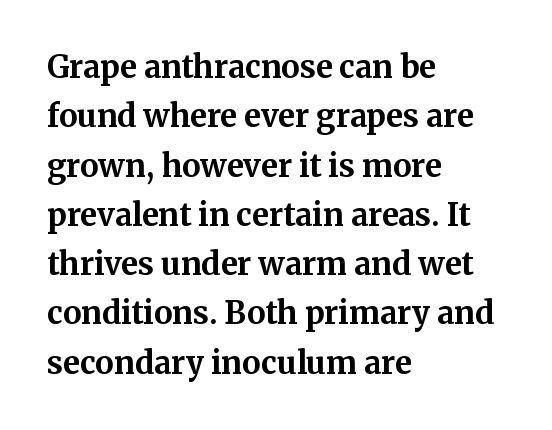
Students, note that the glyphs here touch the page at normal intervals. Honestly, there is no underline to notice here at all. When letters stand straight like this, we call the style roman or upright. Little horizontal feet cap the strokes, marking this as serif type. Horizontally, the lines are justified to the leading edge only.
